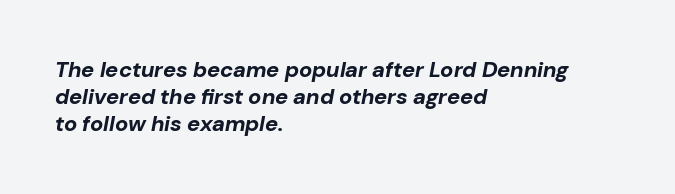
Q: Is the text bold? A: Yes.
Q: Is the text italic (slanted)? A: Yes, it leans right by about 10 degrees.
Q: Is the text underlined? A: No.
Q: How is the paragraph aligned? A: Left-aligned.
Q: Is the spacing between letters normal or unusually wide? A: Normal.
